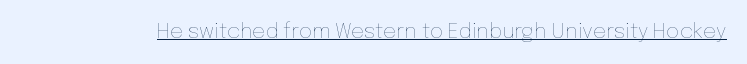
Italic: no, the glyphs are upright roman. You can see a thin bar hugging the bottom of the glyphs. Nothing heavy about these letters — not bold at all. Look at the tracking — it's just the regular setting, nothing added.
